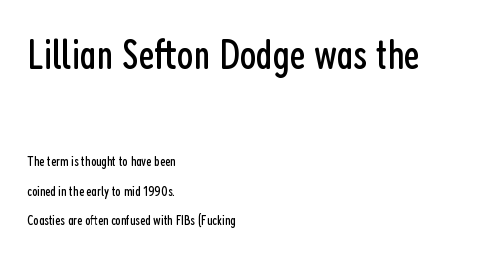
{"serif": "no", "italic": "no", "bold": "no", "weight": "regular", "width": "condensed", "stroke_contrast": "low", "x_height": "medium", "monospaced": "no", "underline": "no", "align": "left", "line_spacing": "loose", "line_spacing_ratio": 2.11, "letter_spacing": "normal", "letter_spacing_em": 0.0, "larger_block": "first", "size_ratio": 3.07, "glyph_px": 43}
